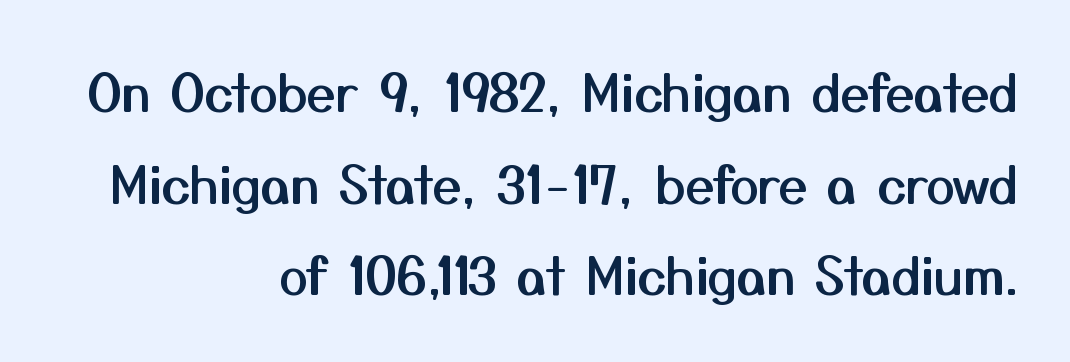
This sample is right-justified, so line beginnings fall wherever the words allow. The type is set solid horizontally, with unmodified tracking. Plain, unruled lines of type. The letters advance in unequal steps, a hallmark of proportional type. Each letter's strokes conclude bluntly, with no projecting serifs. The typography opts for an upright posture over an oblique one.
